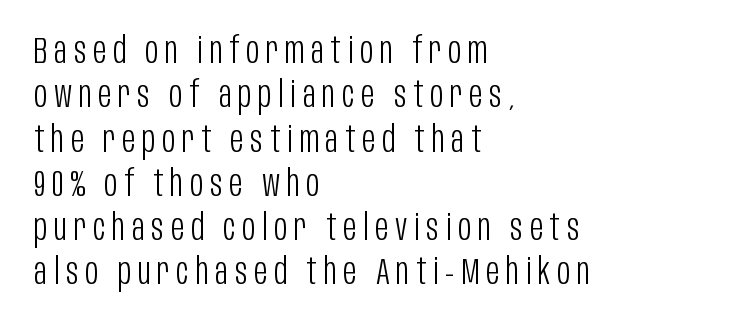
Q: Is the text bold? A: No.
Q: Is the text italic (slanted)? A: No, it is upright.
Q: Is the typeface a serif or a sans-serif typeface? A: Sans-serif.
Q: Is the text underlined? A: No.
Q: How is the paragraph aligned? A: Left-aligned.
Q: Width (condensed, normal, or wide)? A: Condensed.
Q: Stroke contrast? A: Low.
Q: x-height? A: Large.
Q: Monospaced? A: No.
